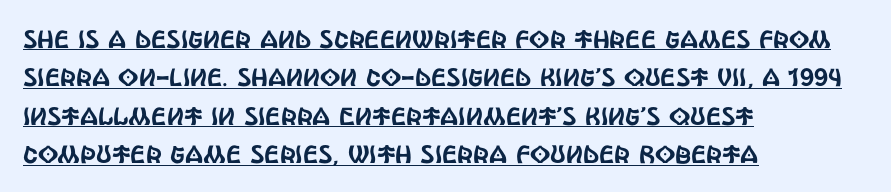
The image shows 25 px text type, upright; set left-aligned, normal line spacing (1.54x), normal letter spacing, underlined.
